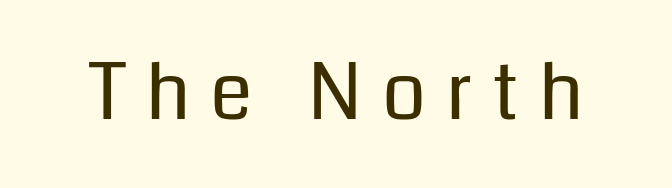
The image shows 77 px regular-weight sans-serif type, upright; set unusually wide letter spacing (+0.26 em), not underlined; low stroke contrast and a medium x-height.
